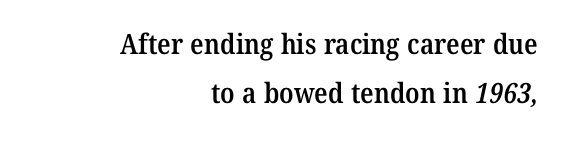
The image shows 28 px semibold serif type; set right-aligned, line spacing 1.74x, normal letter spacing, not underlined; medium stroke contrast and a medium x-height.
